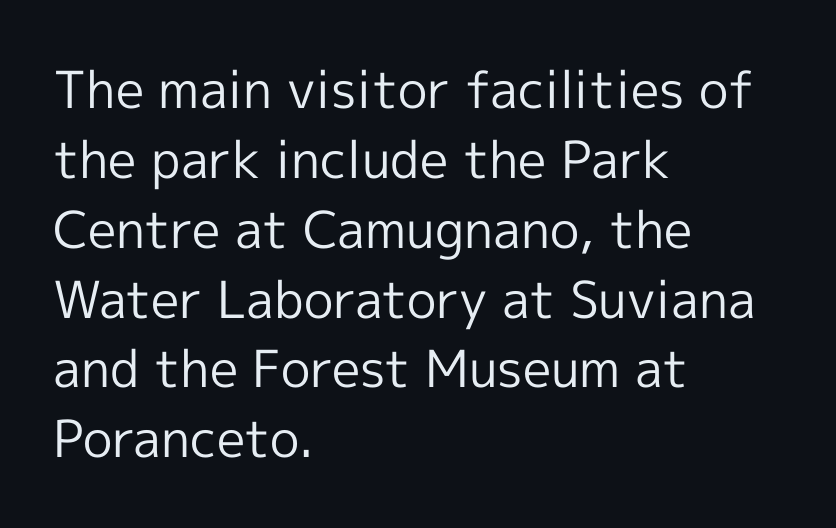
Q: Is the text bold? A: No.
Q: Is the text italic (slanted)? A: No, it is upright.
Q: Is the typeface a serif or a sans-serif typeface? A: Sans-serif.
Q: Is the text underlined? A: No.
Q: How is the paragraph aligned? A: Left-aligned.
Q: Is the spacing between letters normal or unusually wide? A: Normal.
Q: Is the spacing between lines tight, normal or loose? A: Normal.
Q: Width (condensed, normal, or wide)? A: Normal.
Q: x-height? A: Medium.
Q: Monospaced? A: No.
